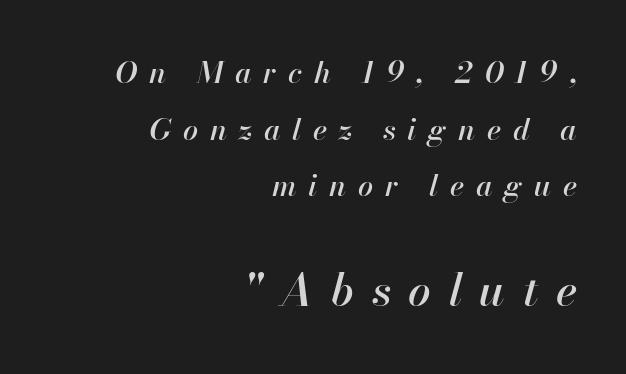
This is oblique type, the kind used for emphasis or titles. Type without underlining. Inter-character spacing is expanded well beyond the font's built-in metrics. You could not count columns in this text — the font is proportionally spaced. The compositor pushed each line to the right boundary.
